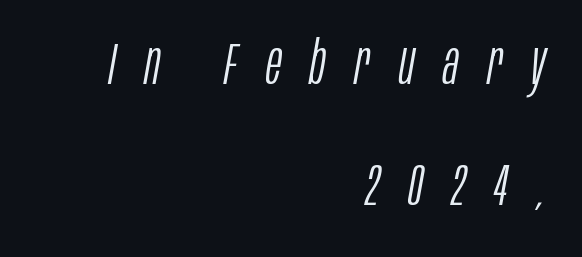
The image shows 60 px light, condensed type, italic (leaning right); set right-aligned, loose line spacing (2.02x), unusually wide letter spacing (+0.48 em), not underlined; low stroke contrast and a large x-height.
